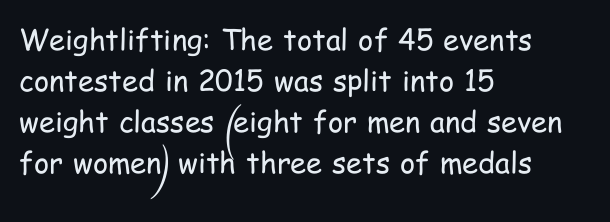
Q: Is the text bold? A: No.
Q: Is the text italic (slanted)? A: No, it is upright.
Q: Is the typeface a serif or a sans-serif typeface? A: Sans-serif.
Q: Is the text underlined? A: No.
Q: How is the paragraph aligned? A: Left-aligned.
Q: Is the spacing between letters normal or unusually wide? A: Normal.
Q: Is the spacing between lines tight, normal or loose? A: Normal.
Q: Width (condensed, normal, or wide)? A: Condensed.
Q: Stroke contrast? A: Low.
Q: x-height? A: Medium.
Q: Monospaced? A: No.
